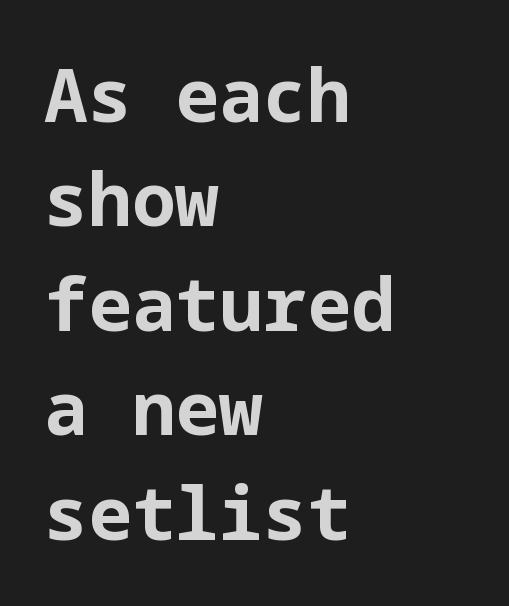
Posture: upright roman. The compositor pushed each line to the left boundary. Check the space under the baseline: it is left empty. Does the type have serifs? No, each stem ends abruptly.
